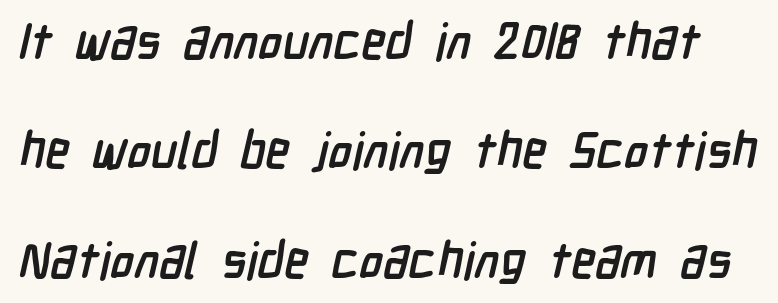
The image shows 50 px semibold, condensed sans-serif type; set loose line spacing (2.19x), normal letter spacing, not underlined; low stroke contrast and a medium x-height.
